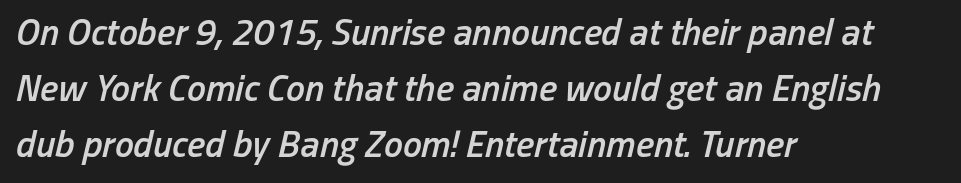
The image shows 38 px semibold, condensed type, italic (leaning right); set left-aligned, normal line spacing (1.47x), normal letter spacing, not underlined; low stroke contrast and a medium x-height.
